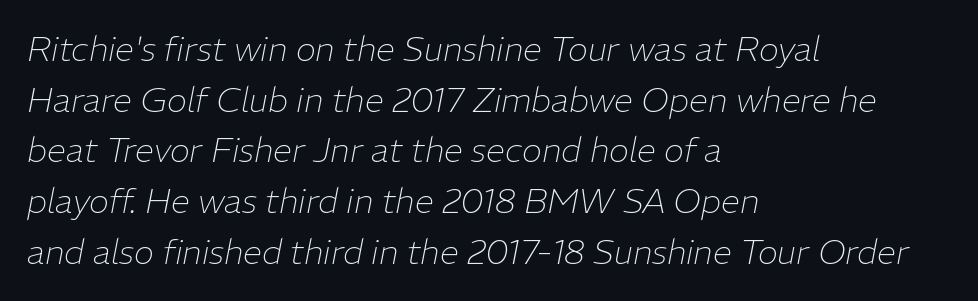
This block has exactly the height ordinary leading produces. A typesetter would mark this as italic. Casual observation: everything's shoved over to the left. The font sits on the lighter half of the weight spectrum, regular included. Underlining? Definitely not there. These lines keep a tight, regular rhythm from letter to letter.
